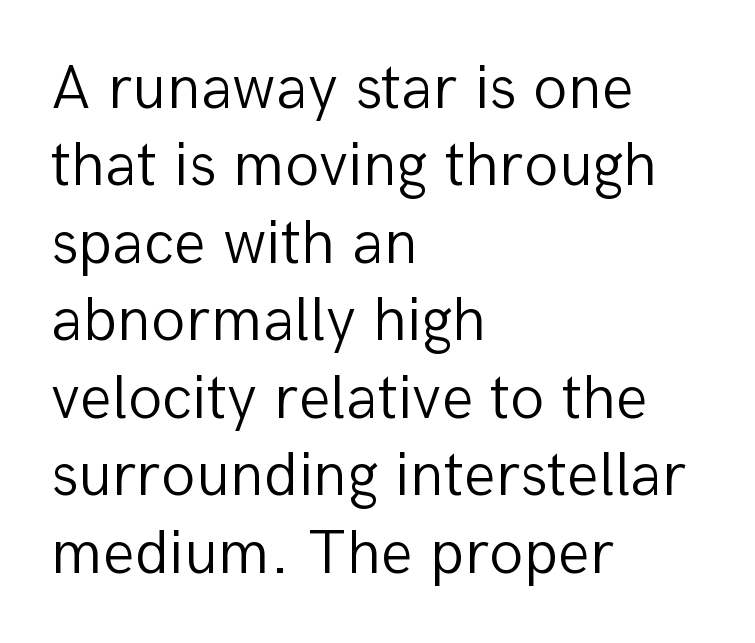
Q: Is the text bold? A: No.
Q: Is the text italic (slanted)? A: No, it is upright.
Q: Is the typeface a serif or a sans-serif typeface? A: Sans-serif.
Q: Is the text underlined? A: No.
Q: How is the paragraph aligned? A: Left-aligned.
Q: Is the spacing between letters normal or unusually wide? A: Normal.
Q: Width (condensed, normal, or wide)? A: Normal.
Q: Stroke contrast? A: Low.
Q: x-height? A: Medium.
Q: Monospaced? A: No.
